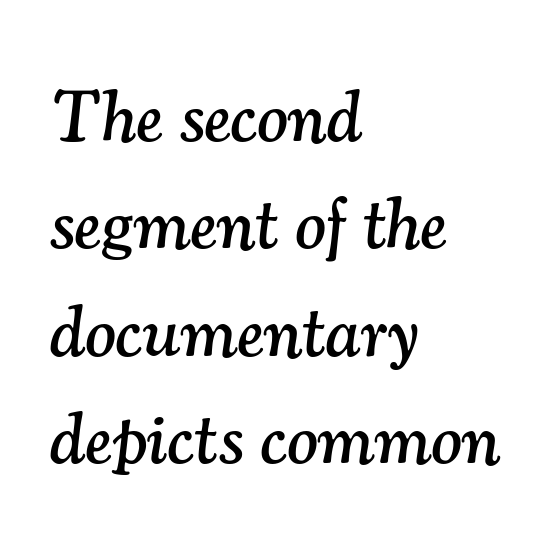
The image shows 73 px serif type, italic (leaning right); set left-aligned, normal line spacing (1.47x), normal letter spacing, not underlined; medium stroke contrast and a small x-height.
